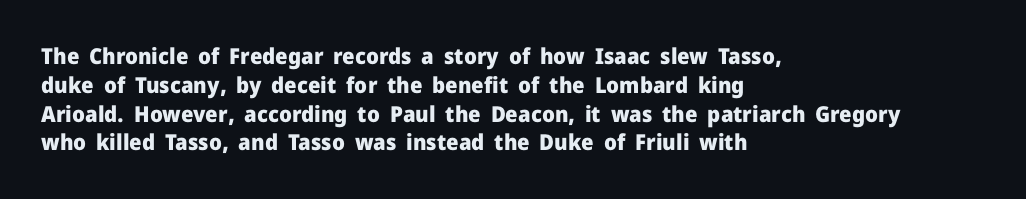
The rows are spaced the way most documents space them. Its strokes are broad and dark, the hallmark of bold type. Posture: upright roman. A bare baseline throughout the passage.
